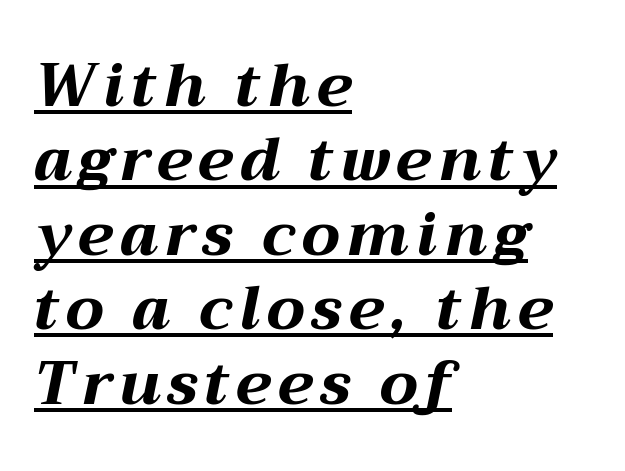
The image shows 60 px bold, wide type, italic (leaning right); set left-aligned, line spacing 1.24x, underlined; medium stroke contrast and a medium x-height.
